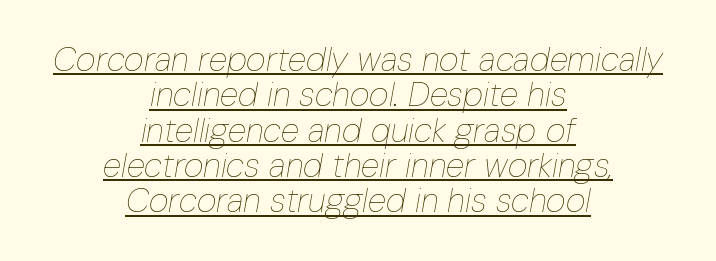
Q: Is the text bold? A: No.
Q: Is the text italic (slanted)? A: Yes, it leans right by about 10 degrees.
Q: Is the text underlined? A: Yes.
Q: How is the paragraph aligned? A: Centered.
Q: Is the spacing between letters normal or unusually wide? A: Normal.
Q: Is the spacing between lines tight, normal or loose? A: Tight.
Q: Width (condensed, normal, or wide)? A: Condensed.
Q: Stroke contrast? A: Low.
Q: x-height? A: Medium.
Q: Monospaced? A: No.
